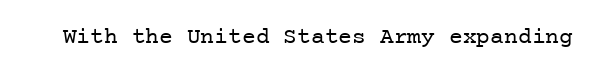
Q: Is the text bold? A: No.
Q: Is the text italic (slanted)? A: No, it is upright.
Q: Is the text underlined? A: No.
Q: Is the spacing between letters normal or unusually wide? A: Normal.
